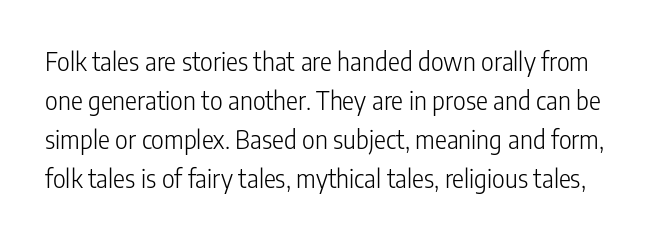
{"italic": "no", "bold": "no", "underline": "no", "line_spacing": "normal", "line_spacing_ratio": 1.56, "letter_spacing": "normal", "letter_spacing_em": 0.0, "glyph_px": 25}
